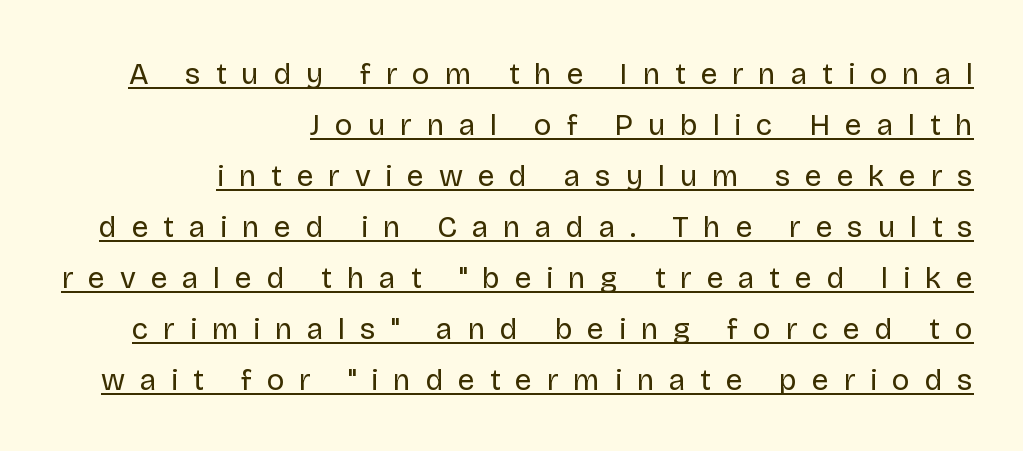
{"serif": "no", "italic": "no", "bold": "no", "weight": "regular", "width": "normal", "stroke_contrast": "low", "x_height": "large", "monospaced": "no", "underline": "yes", "align": "right", "line_spacing": "normal", "line_spacing_ratio": 1.7, "letter_spacing": "wide", "letter_spacing_em": 0.49, "glyph_px": 30}
